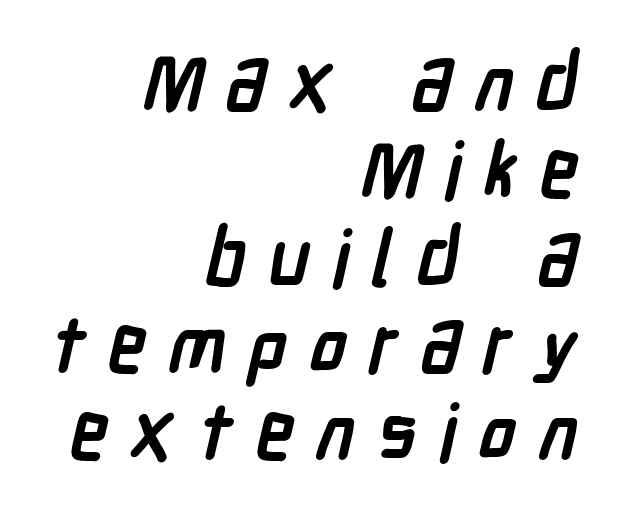
{"serif": "no", "bold": "yes", "weight": "semibold", "width": "condensed", "stroke_contrast": "low", "x_height": "medium", "monospaced": "no", "underline": "no", "align": "right", "line_spacing": "tight", "line_spacing_ratio": 1.12, "letter_spacing": "wide", "letter_spacing_em": 0.28, "glyph_px": 78}
